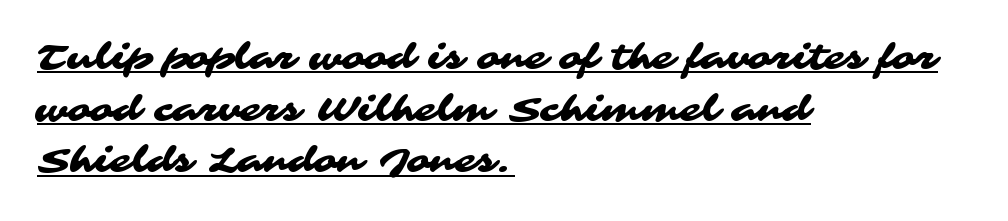
The image shows 34 px wide sans-serif type; set left-aligned, normal line spacing (1.52x), normal letter spacing, underlined; medium stroke contrast and a medium x-height.
